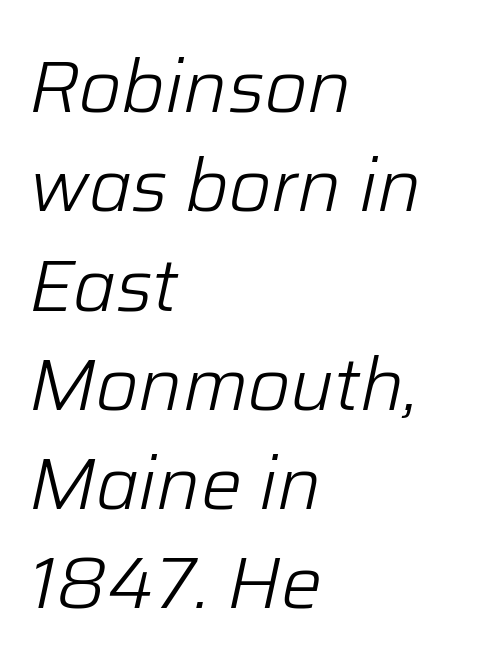
{"italic": "yes", "lean": "right", "slant_degrees": 12, "bold": "no", "weight": "light", "width": "normal", "stroke_contrast": "low", "x_height": "medium", "monospaced": "no", "underline": "no", "align": "left", "line_spacing": "normal", "line_spacing_ratio": 1.36, "letter_spacing": "normal", "letter_spacing_em": 0.0, "glyph_px": 73}
